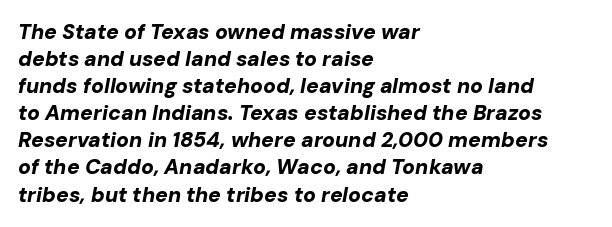
This is heavy type, rendered in bold. The specimen omits any rule beneath the text block's lines. The rows are spaced the way most documents space them. The paragraph has a hard left edge and a soft right edge. Observe the lean: these are italic letterforms. A typesetter would call this zero additional tracking.
